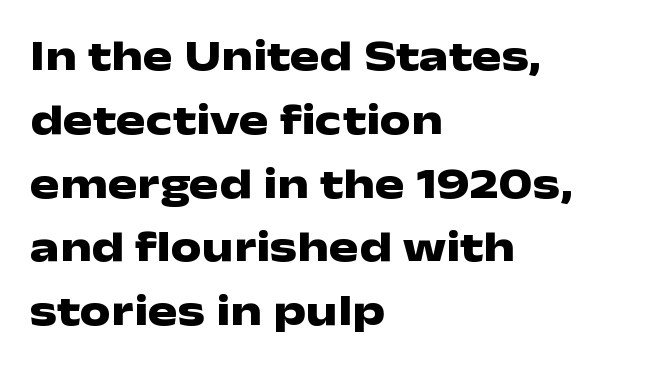
Character widths vary here, with narrow letters taking less room than wide ones. Notice how the passage keeps a crisp vertical edge on the left only. The line-height multiplier appears to be the usual default. Examine the stroke ends and you'll find no serifs. This sample uses an upright cut, with every glyph sitting square on the baseline. The type is set solid horizontally, with unmodified tracking.
